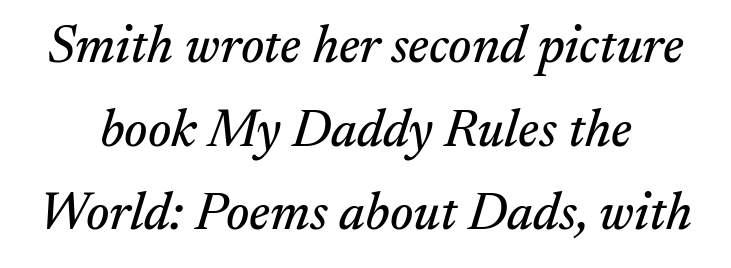
{"serif": "yes", "italic": "yes", "lean": "right", "slant_degrees": 17, "width": "normal", "stroke_contrast": "medium", "x_height": "small", "monospaced": "no", "underline": "no", "line_spacing": "normal", "line_spacing_ratio": 1.58, "letter_spacing": "normal", "letter_spacing_em": 0.0, "glyph_px": 53}
